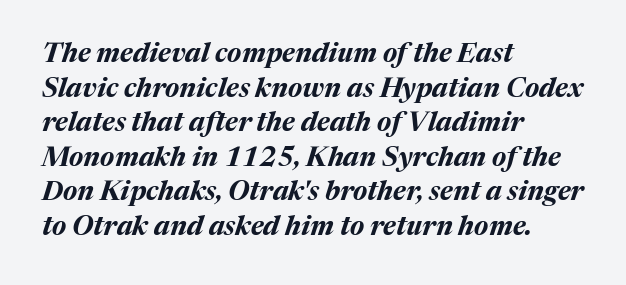
Horizontal bands of white between lines are of average thickness. Short note: letters normally spaced. Italic: yes, the glyphs are oblique. Compared with an ordinary text face, these strokes are far heavier — a full bold. Type without underlining.
